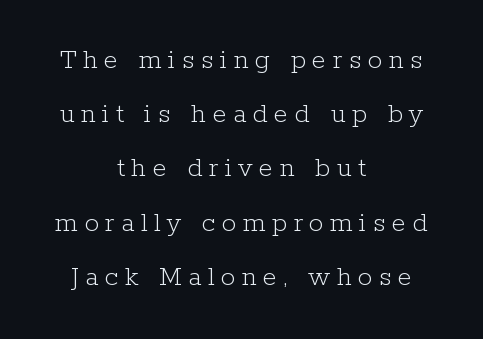
{"serif": "yes", "italic": "no", "bold": "no", "weight": "light", "width": "normal", "stroke_contrast": "low", "x_height": "medium", "monospaced": "no", "underline": "no", "align": "center", "line_spacing_ratio": 1.87, "letter_spacing": "wide", "letter_spacing_em": 0.22, "glyph_px": 29}
